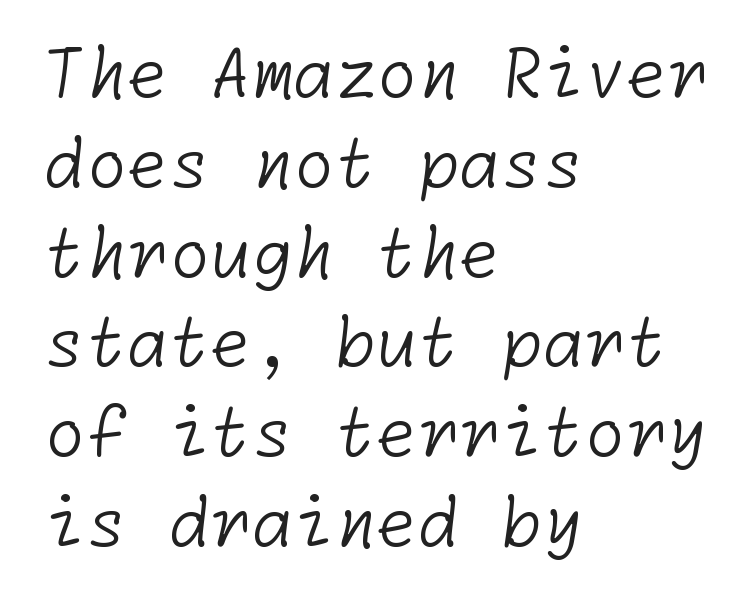
Q: Is the text bold? A: No.
Q: Is the typeface a serif or a sans-serif typeface? A: Sans-serif.
Q: Is the text underlined? A: No.
Q: How is the paragraph aligned? A: Left-aligned.
Q: Is the spacing between letters normal or unusually wide? A: Normal.
Q: Is the spacing between lines tight, normal or loose? A: Normal.
Q: Width (condensed, normal, or wide)? A: Normal.
Q: Stroke contrast? A: Low.
Q: x-height? A: Medium.
